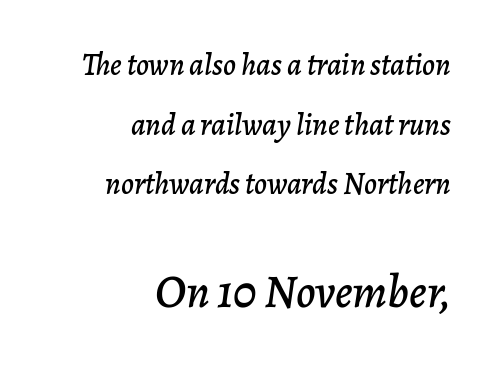
Q: Is the text italic (slanted)? A: Yes, it leans right by about 7 degrees.
Q: Is the text underlined? A: No.
Q: How is the paragraph aligned? A: Right-aligned.
Q: Is the spacing between letters normal or unusually wide? A: Normal.
Q: Is the spacing between lines tight, normal or loose? A: Loose.
Q: Which block of text is set in a larger size, the first (top) or the second (bottom)? A: The second (bottom) one.
Q: Width (condensed, normal, or wide)? A: Normal.
Q: Stroke contrast? A: Low.
Q: x-height? A: Medium.
Q: Monospaced? A: No.
